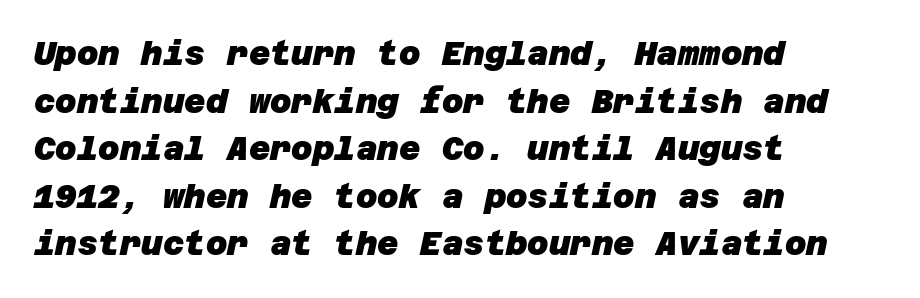
The image shows 33 px heavy sans-serif type; set left-aligned, normal line spacing (1.44x), normal letter spacing, not underlined; low stroke contrast and a large x-height.
